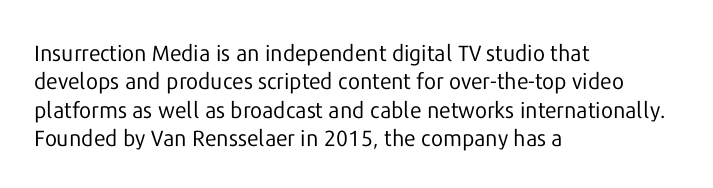
Rule under the text: the space is simply empty. Honestly, the letter spacing is just normal — you wouldn't notice it. The font's upright variant was chosen for this text. The strokes are not fattened; the text isn't bold. Layout note: lines flush left. The designer left line spacing at the default.
